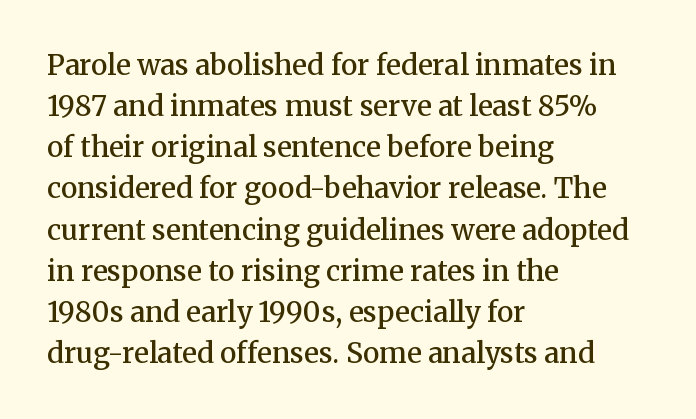
The image shows 28 px semibold serif type, upright; set left-aligned, normal line spacing (1.47x), normal letter spacing, not underlined; medium stroke contrast and a medium x-height.
